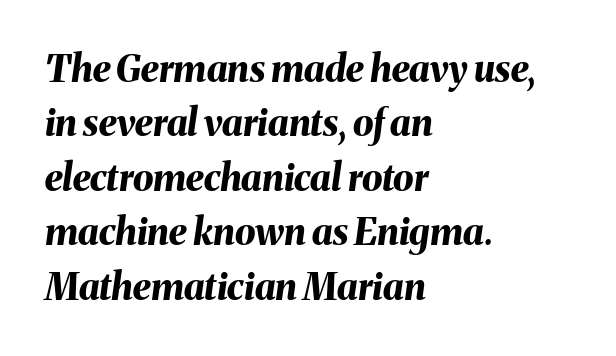
The image shows 37 px bold type, italic (leaning right); set left-aligned, normal line spacing (1.47x), normal letter spacing, not underlined; medium stroke contrast and a medium x-height.
